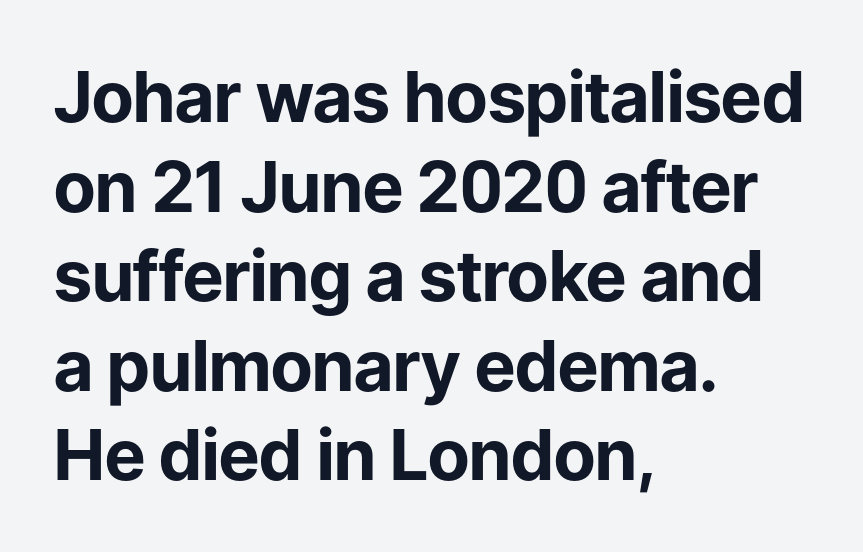
Compared with a centered layout, this one pins lines to the left instead. Nobody touched the tracking dial on this one. Typographic density is high because the face is bold. No feet cap the strokes, marking this as sans-serif type.
